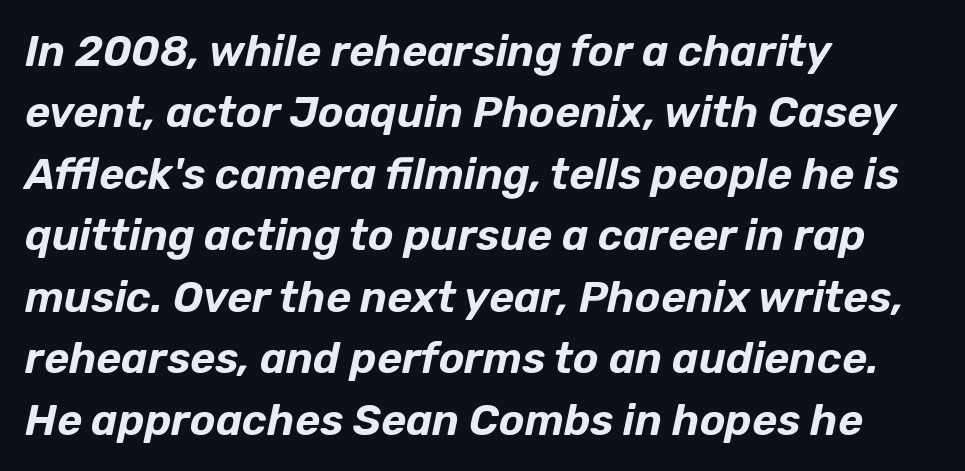
The compositor pushed each line to the left boundary. Check the space under the baseline: it is left empty. Words appear dense and cohesive because spacing is normal. These lines are rendered in a variable-pitch font.
